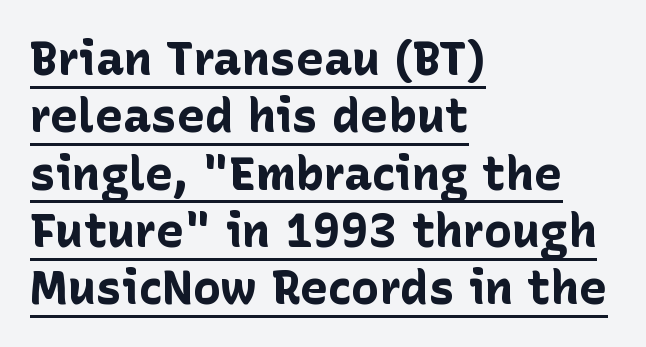
Q: Is the text bold? A: Yes.
Q: Is the text italic (slanted)? A: No, it is upright.
Q: Is the typeface a serif or a sans-serif typeface? A: Sans-serif.
Q: Is the text underlined? A: Yes.
Q: How is the paragraph aligned? A: Left-aligned.
Q: Is the spacing between letters normal or unusually wide? A: Normal.
Q: Width (condensed, normal, or wide)? A: Normal.
Q: Stroke contrast? A: Low.
Q: x-height? A: Medium.
Q: Monospaced? A: No.
